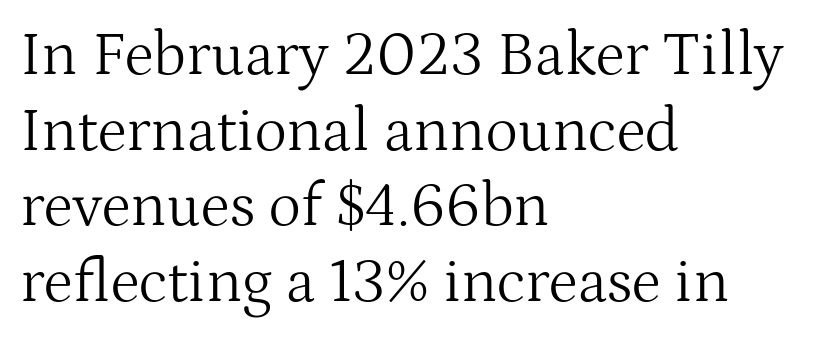
The image shows 62 px light serif type, upright; set left-aligned, line spacing 1.22x, normal letter spacing, not underlined; medium stroke contrast and a medium x-height.
